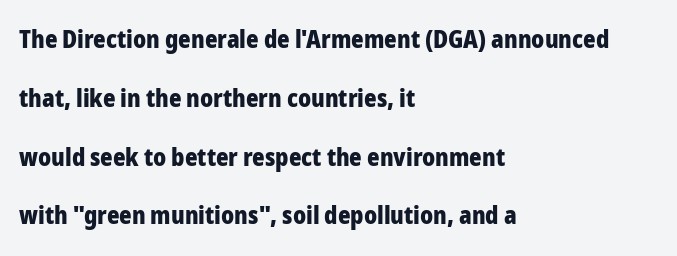
The image shows 24 px bold type, upright; set left-aligned, loose line spacing (2.45x), normal letter spacing, not underlined.
